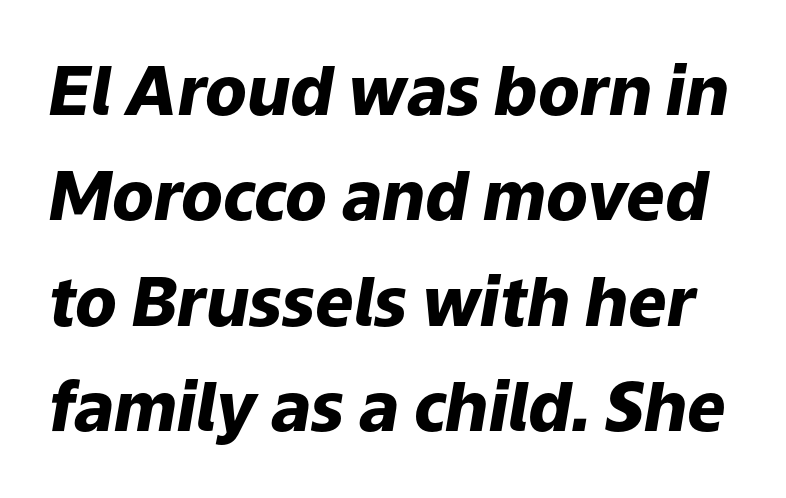
The image shows 68 px heavy type, italic (leaning right); set normal line spacing (1.55x), normal letter spacing, not underlined; low stroke contrast and a medium x-height.
